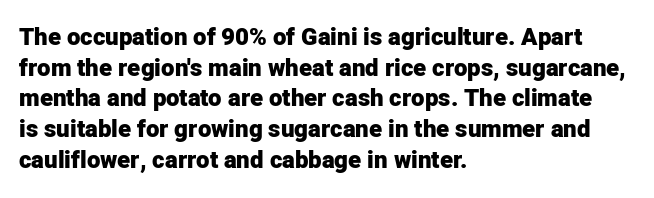
Q: Is the text bold? A: Yes.
Q: Is the text italic (slanted)? A: No, it is upright.
Q: Is the text underlined? A: No.
Q: How is the paragraph aligned? A: Left-aligned.
Q: Is the spacing between letters normal or unusually wide? A: Normal.
Q: Is the spacing between lines tight, normal or loose? A: Normal.
